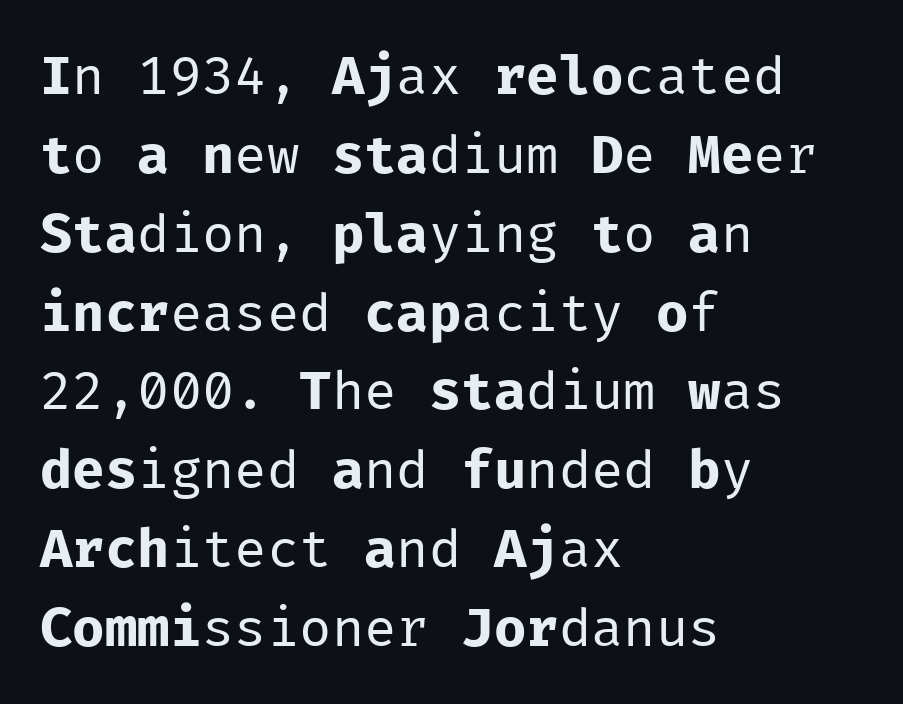
Letterform terminals end flat and unadorned throughout the passage. A normal amount of white space separates one row of letters from the next. The gap between lines stays unmarked. One-word summary of the alignment: left. The weight would be labelled regular, book, light, or lighter still.
